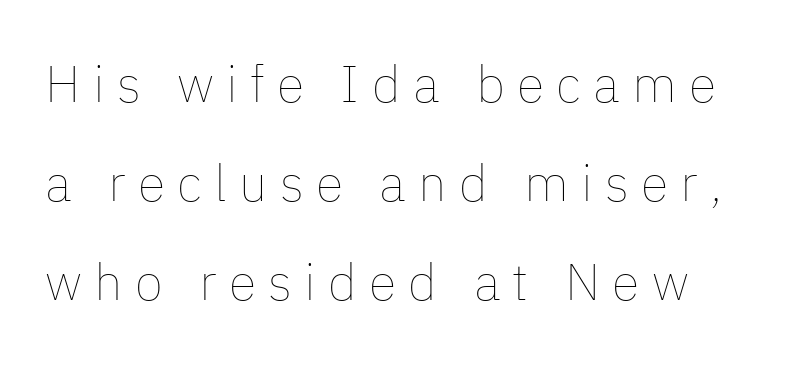
Q: Is the text bold? A: No.
Q: Is the text italic (slanted)? A: No, it is upright.
Q: Is the text underlined? A: No.
Q: Is the spacing between letters normal or unusually wide? A: Unusually wide.
Q: Is the spacing between lines tight, normal or loose? A: Loose.
Q: Width (condensed, normal, or wide)? A: Normal.
Q: Stroke contrast? A: Low.
Q: x-height? A: Medium.
Q: Monospaced? A: No.
